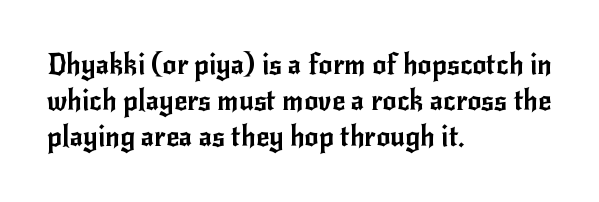
The image shows 28 px sans-serif type, upright; set left-aligned, normal line spacing (1.29x), normal letter spacing, not underlined; low stroke contrast and a small x-height.
